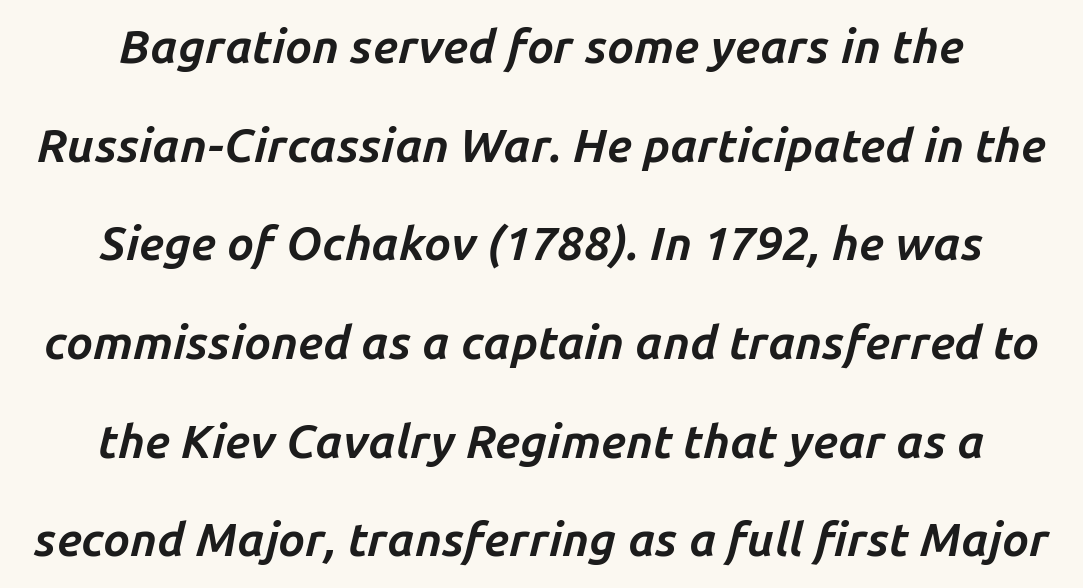
{"italic": "yes", "lean": "right", "slant_degrees": 14, "bold": "yes", "weight": "bold", "width": "normal", "stroke_contrast": "low", "x_height": "medium", "monospaced": "no", "underline": "no", "align": "center", "line_spacing": "loose", "line_spacing_ratio": 2.1, "letter_spacing": "normal", "letter_spacing_em": 0.0, "glyph_px": 47}
